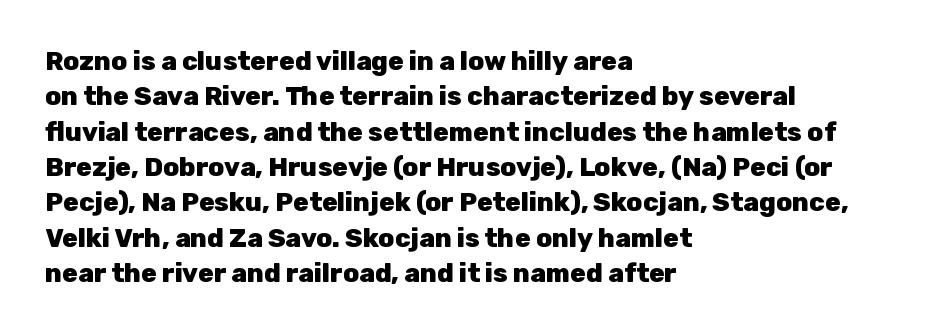
{"italic": "no", "bold": "yes", "underline": "no", "align": "left", "line_spacing": "normal", "line_spacing_ratio": 1.36, "letter_spacing": "normal", "letter_spacing_em": 0.0, "glyph_px": 26}
